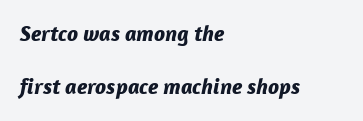
Compared with ordinary roman type, these characters are visibly tilted. Casual observation: everything's shoved over to the left. Loosely led — the rows are spread out. This is heavy type, rendered in bold.
